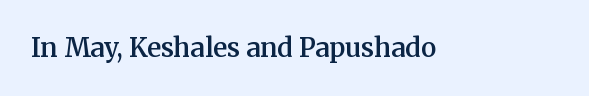
Ascenders rise straight up at ninety degrees. The typesetting leans somewhat heavy: a semibold. Observe the ordinary spacing: letters are neighbours, not strangers. Only glyphs here, with clear space below each row.
